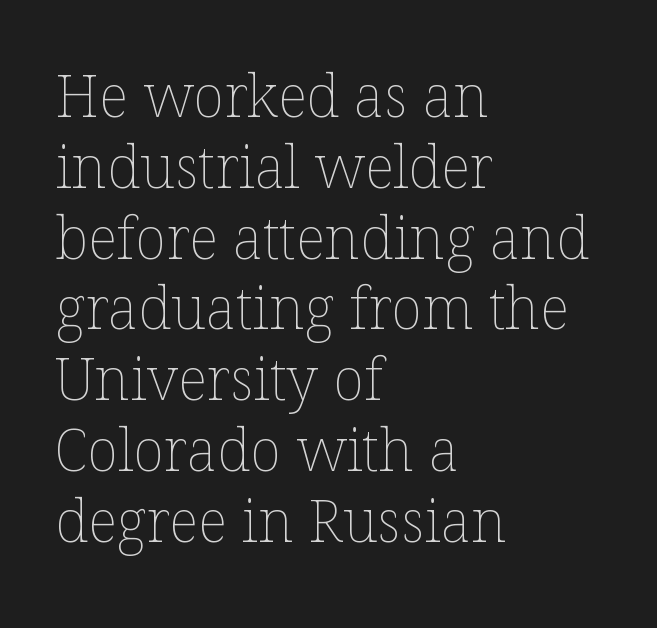
The image shows 58 px thin type, upright; set left-aligned, line spacing 1.22x, normal letter spacing, not underlined; low stroke contrast and a medium x-height.
